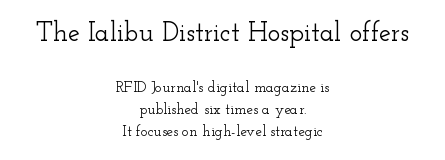
Q: Is the text italic (slanted)? A: No, it is upright.
Q: Is the text underlined? A: No.
Q: How is the paragraph aligned? A: Centered.
Q: Is the spacing between letters normal or unusually wide? A: Normal.
Q: Is the spacing between lines tight, normal or loose? A: Normal.
Q: Which block of text is set in a larger size, the first (top) or the second (bottom)? A: The first (top) one.
